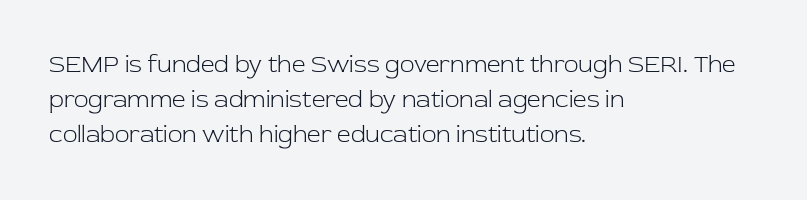
No word sits above an underline. This is the regular roman posture of the typeface. The lines in this sample share a left origin and differ only in where they stop. Successive baselines arrive at the customary interval.
